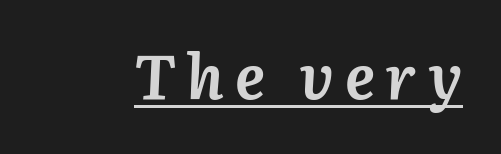
The image shows 63 px semibold type, italic (leaning right); set underlined; medium stroke contrast and a medium x-height.
